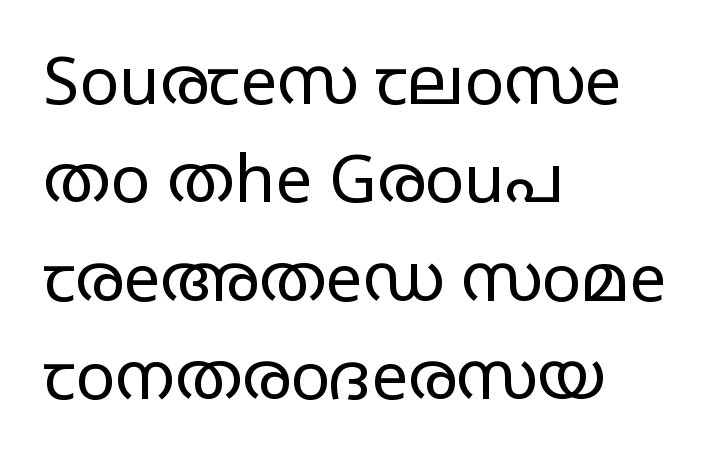
Q: Is the text bold? A: No.
Q: Is the text italic (slanted)? A: No, it is upright.
Q: Is the typeface a serif or a sans-serif typeface? A: Sans-serif.
Q: Is the text underlined? A: No.
Q: How is the paragraph aligned? A: Left-aligned.
Q: Is the spacing between letters normal or unusually wide? A: Normal.
Q: Is the spacing between lines tight, normal or loose? A: Normal.
Q: Width (condensed, normal, or wide)? A: Wide.
Q: Stroke contrast? A: Low.
Q: x-height? A: Large.
Q: Monospaced? A: No.
